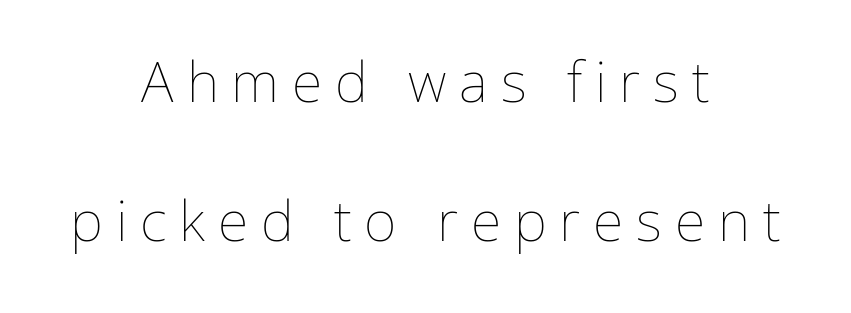
Q: Is the text bold? A: No.
Q: Is the text italic (slanted)? A: No, it is upright.
Q: Is the text underlined? A: No.
Q: How is the paragraph aligned? A: Centered.
Q: Is the spacing between letters normal or unusually wide? A: Unusually wide.
Q: Is the spacing between lines tight, normal or loose? A: Loose.
Q: Width (condensed, normal, or wide)? A: Normal.
Q: Stroke contrast? A: Low.
Q: x-height? A: Medium.
Q: Monospaced? A: No.
